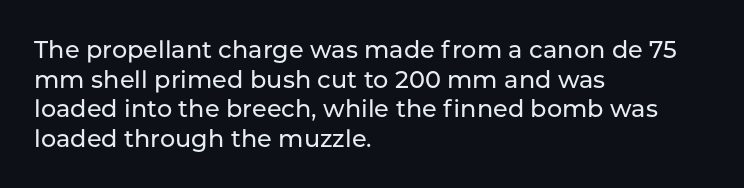
The rag falls on the right side of this text block. This sample uses an upright cut, with every glyph sitting square on the baseline. This sample uses plain, unmodified letter spacing. The strip under each line holds only bare page.
